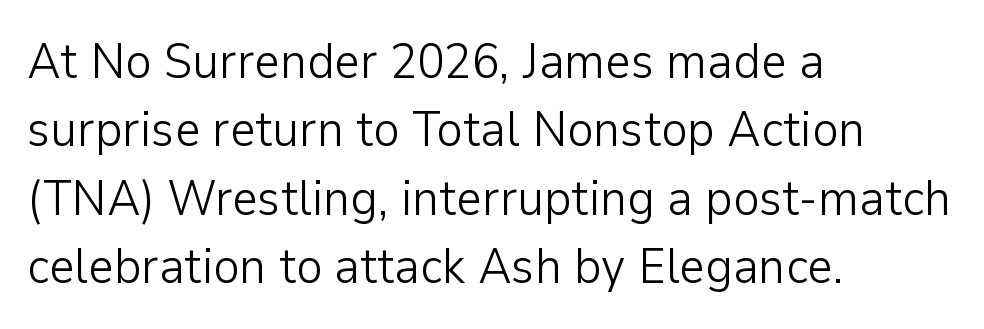
{"serif": "no", "italic": "no", "bold": "no", "weight": "light", "width": "normal", "stroke_contrast": "low", "x_height": "medium", "monospaced": "no", "underline": "no", "align": "left", "line_spacing": "normal", "line_spacing_ratio": 1.37, "letter_spacing": "normal", "letter_spacing_em": 0.0, "glyph_px": 50}
